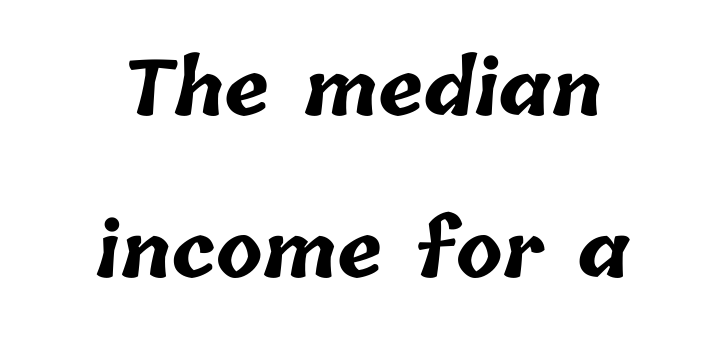
Words appear dense and cohesive because spacing is normal. How heavy is the stroke? Heavy — this is a bold. Notice the wide empty band between every row — that's loose leading. The lines in this sample share a center point and differ in where they start and stop. Check the space under the baseline: it is left empty. The passage shown is typed in a proportional face where columns would drift.
